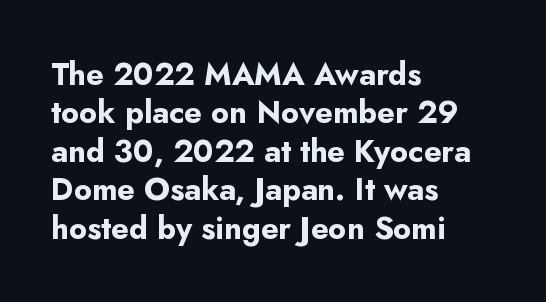
The image shows 31 px bold sans-serif type, upright; set left-aligned, line spacing 1.24x, normal letter spacing, not underlined; low stroke contrast and a small x-height.
